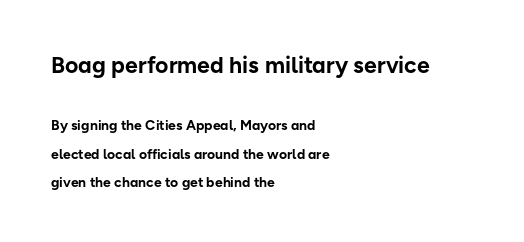
Each new line begins a long way beneath the previous one. Each row of text sits above clean, open space. No extra tracking has been applied to these lines. The passage is arranged the way most books set body copy — flush left.
